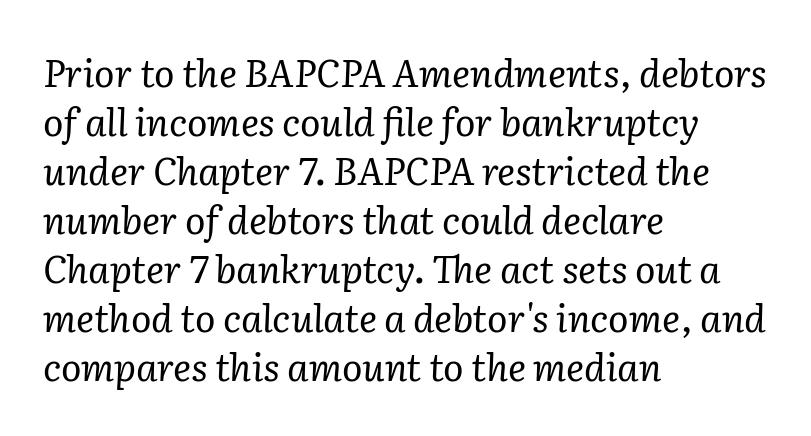
Regarding leading, the lines here are spaced in the standard way. No extra tracking has been applied to these lines. The designer went with a serif here, giving each stem small feet. Heaviness? Minimal to ordinary, like unemphasized prose. Descender tails drop into unmarked territory. These lines stack with their left ends in a neat column.
